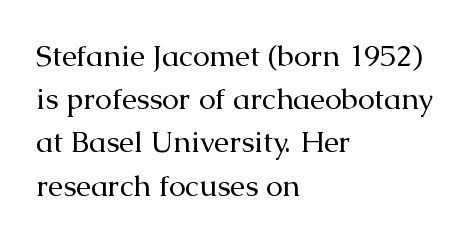
Think of a printed novel: that variable character pitch is what you see here. Rows of type keep a routine distance in the vertical direction. A roman cut, with each character standing at attention. Stems and bowls with no extra thickness — not bold. Descenders are the only things crossing below the line. Yep, those are serifs on the letters.
